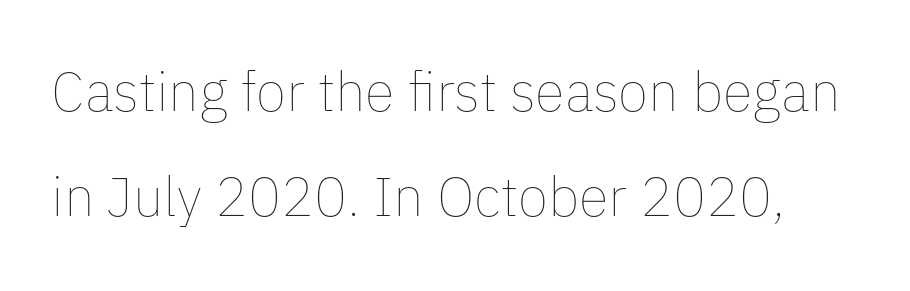
{"italic": "no", "bold": "no", "weight": "thin", "width": "normal", "stroke_contrast": "low", "x_height": "medium", "monospaced": "no", "underline": "no", "line_spacing": "loose", "line_spacing_ratio": 1.91, "letter_spacing": "normal", "letter_spacing_em": 0.0, "glyph_px": 55}
